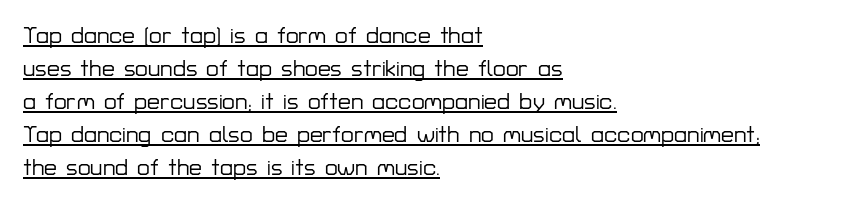
Whoever set this chose a conventional vertical rhythm. When letters stand straight like this, we call the style roman or upright. The rendered words wear a rule along their underside. Here the glyphs are tracked normally, forming tight word shapes. These lines are set flush left with a ragged right edge.
